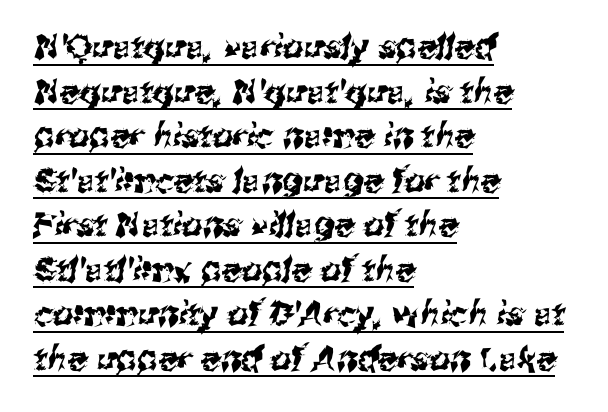
The image shows 33 px sans-serif type; set left-aligned, normal line spacing (1.35x), normal letter spacing, underlined; medium stroke contrast and a medium x-height.
